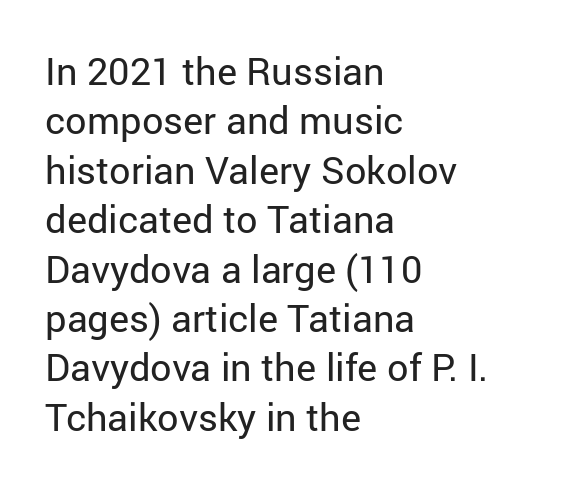
The image shows 38 px regular-weight sans-serif type, upright; set left-aligned, normal line spacing (1.3x), normal letter spacing, not underlined; low stroke contrast and a medium x-height.
